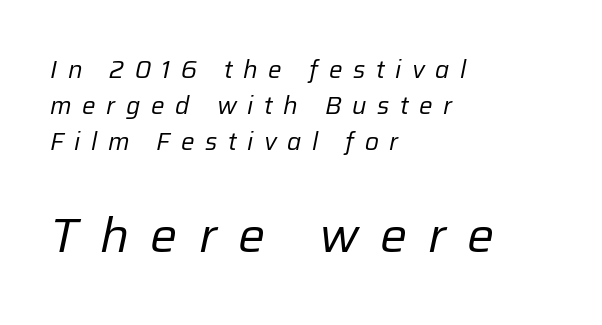
The image shows 48 px regular-weight type, italic (leaning right); set left-aligned, normal line spacing (1.51x), unusually wide letter spacing (+0.44 em), not underlined; the second (bottom) block is 2.0x larger; low stroke contrast and a medium x-height.
